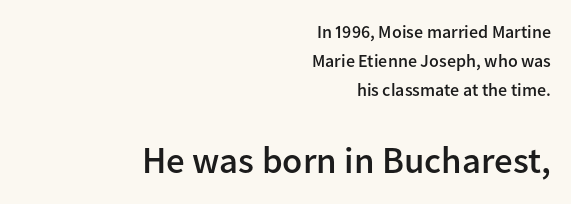
Classification — sans serif. The compositor pushed each line to the right boundary. Caption: standard tracking, unaltered. The string is rendered with underlining switched off. Varying glyph widths throughout — classic text-font behaviour.
